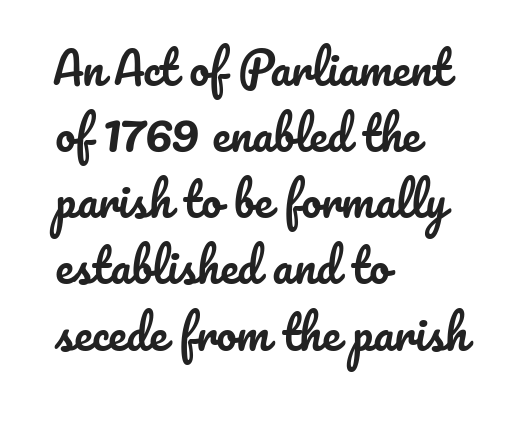
These lines are rendered in a variable-pitch font. If you drew a ruler down the left edge, every line would touch it. Has an underline been added? It has not. Rows of type keep a routine distance in the vertical direction.
